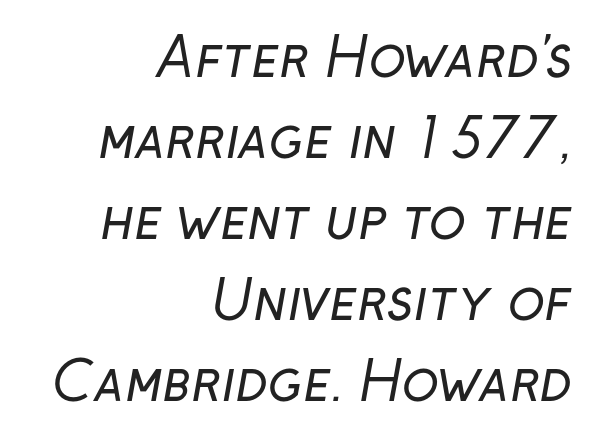
The typeface has the unassuming heft of standard copy or less. The words here are not underlined. Does extra space separate the letters? No, they use regular spacing. Evenly set lines give the paragraph a standard silhouette. Typeset ragged left — the right edge is the straight one.
